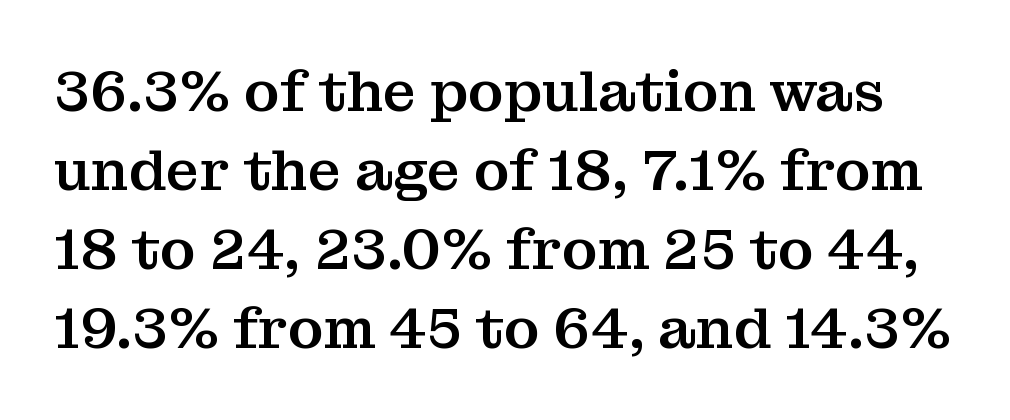
The image shows 58 px serif type, upright; set normal line spacing (1.36x), normal letter spacing, not underlined; medium stroke contrast and a medium x-height.
